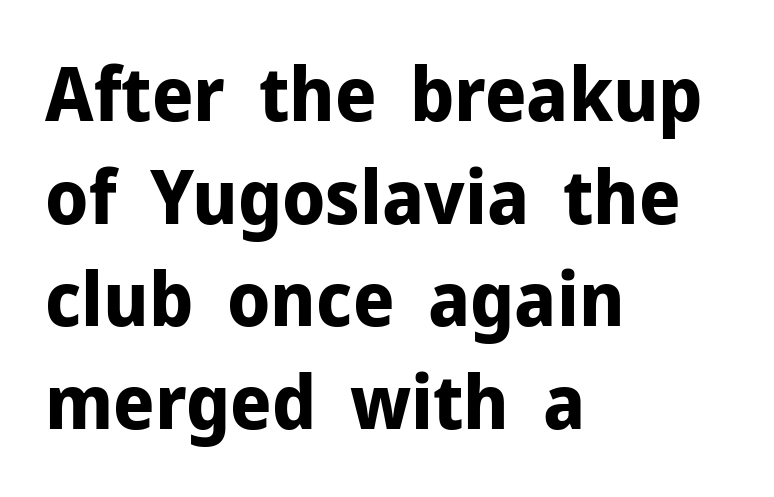
The image shows 75 px bold sans-serif type, upright; set left-aligned, normal line spacing (1.37x), normal letter spacing, not underlined; low stroke contrast and a medium x-height.
